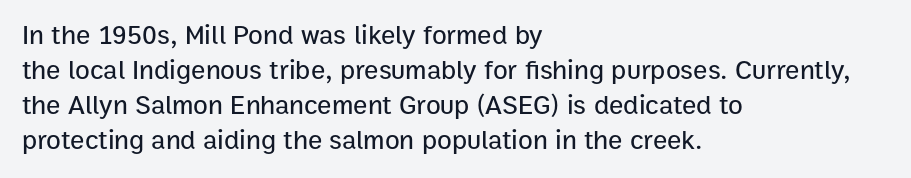
In CSS terms this would be text-align: left. Does the lettering tilt? It doesn't — this is upright. The strip under each line holds only bare page. Each word holds together tightly as a unit, with standard inter-letter gaps. These lines sit exactly where default settings would place them.
